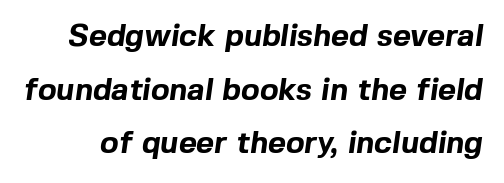
{"serif": "no", "bold": "yes", "weight": "bold", "width": "normal", "x_height": "medium", "monospaced": "no", "underline": "no", "line_spacing_ratio": 1.73, "letter_spacing": "normal", "letter_spacing_em": 0.0, "glyph_px": 31}
